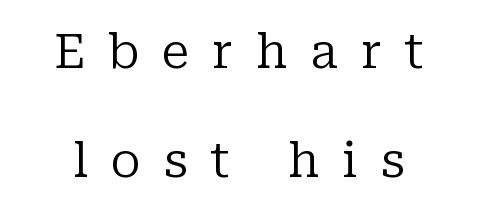
The image shows 48 px regular-weight serif type, upright; set loose line spacing (2.28x), unusually wide letter spacing (+0.47 em), not underlined; low stroke contrast and a medium x-height.
